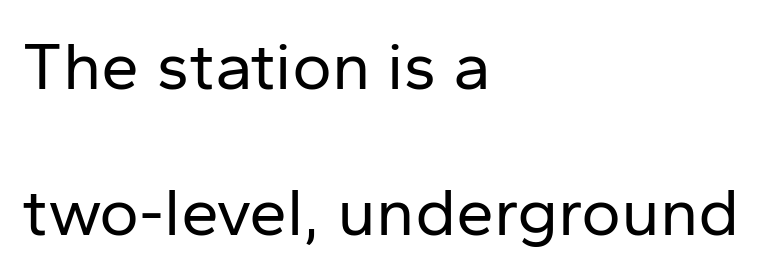
{"serif": "no", "italic": "no", "bold": "no", "weight": "regular", "width": "normal", "stroke_contrast": "low", "x_height": "medium", "monospaced": "no", "underline": "no", "align": "left", "line_spacing": "loose", "line_spacing_ratio": 2.14, "letter_spacing": "normal", "letter_spacing_em": 0.0, "glyph_px": 68}
